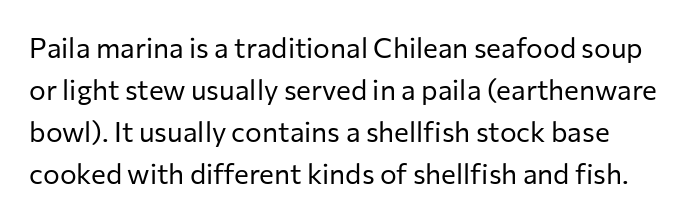
The image shows 28 px regular-weight sans-serif type, upright; set normal line spacing (1.5x), normal letter spacing, not underlined; low stroke contrast and a medium x-height.
